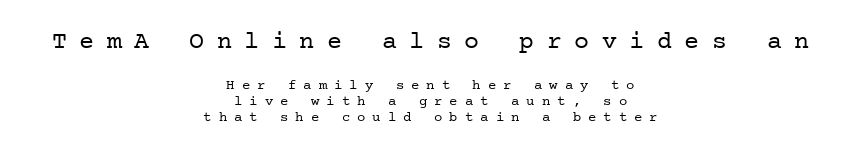
The image shows 25 px text type, upright; set centered, line spacing 1.16x, unusually wide letter spacing (+0.5 em), not underlined; the first (top) block is 1.79x larger.
